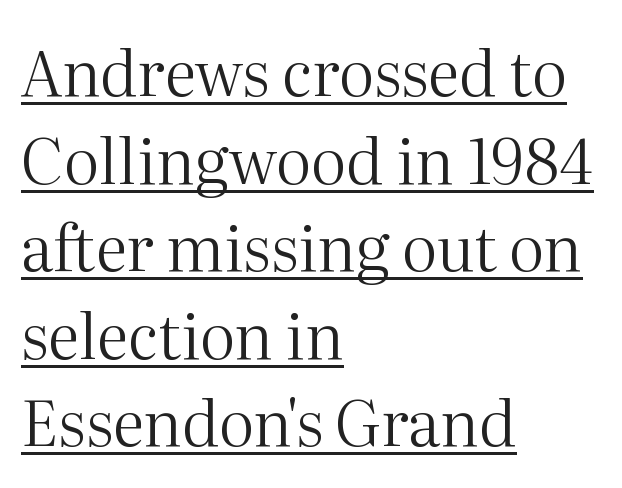
Descenders here cross a horizontal rule under the line. These lines are rendered in a variable-pitch font. Does extra space separate the letters? No, they use regular spacing. Vertical stems look standard width or narrower in stroke. Font category for this specimen: serif.
